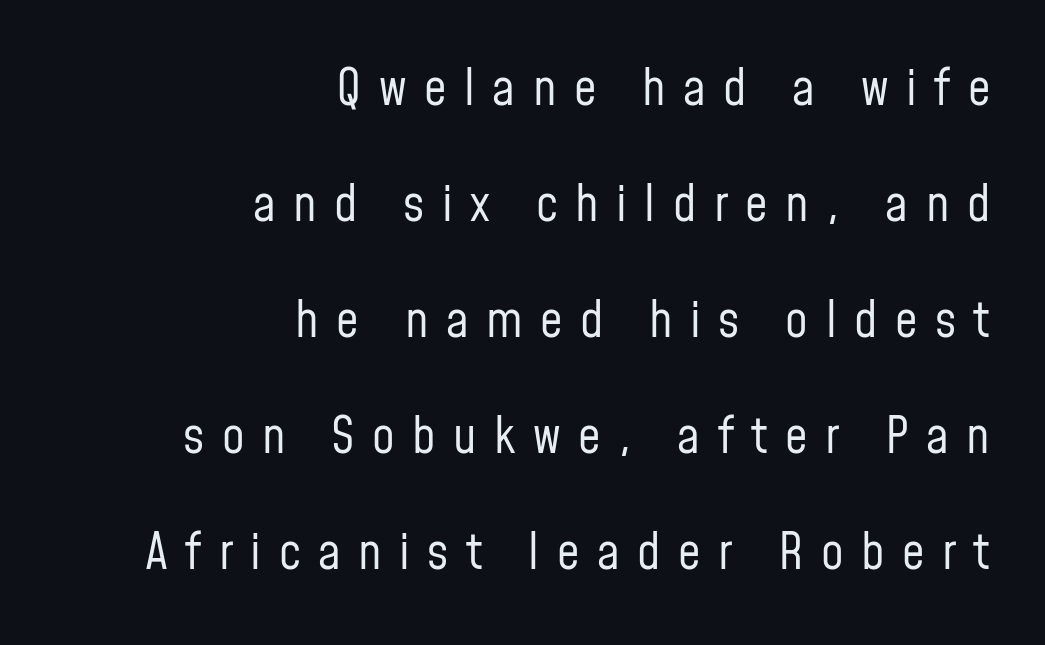
{"serif": "no", "italic": "no", "bold": "no", "weight": "regular", "width": "condensed", "stroke_contrast": "low", "x_height": "medium", "monospaced": "no", "underline": "no", "align": "right", "line_spacing": "loose", "line_spacing_ratio": 2.32, "letter_spacing": "wide", "letter_spacing_em": 0.35, "glyph_px": 50}
